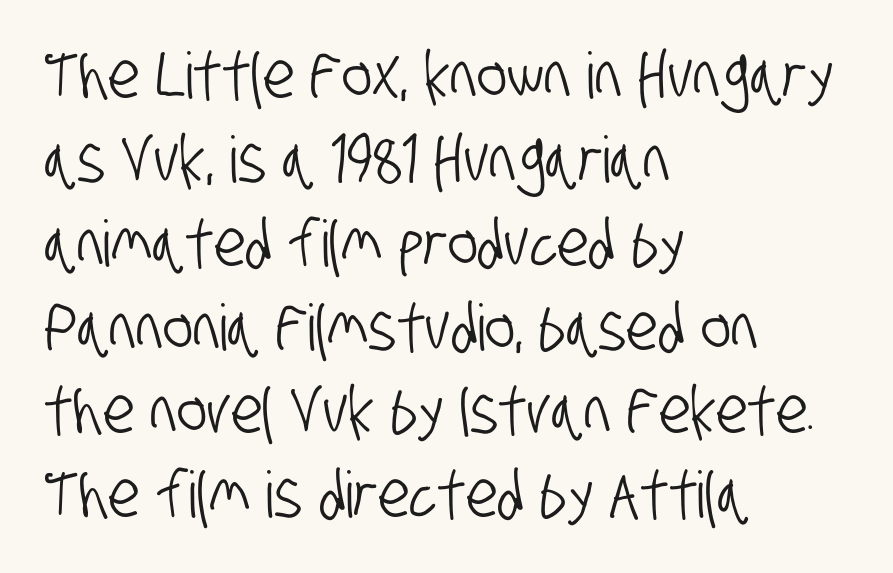
The image shows 64 px condensed sans-serif type; set left-aligned, normal line spacing (1.31x), normal letter spacing, not underlined; low stroke contrast and a large x-height.
